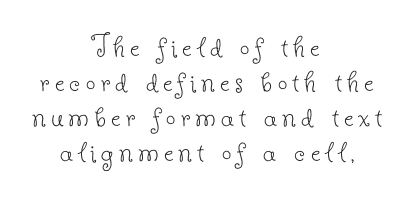
{"serif": "yes", "italic": "no", "bold": "no", "weight": "thin", "width": "normal", "stroke_contrast": "low", "x_height": "small", "monospaced": "no", "underline": "no", "align": "center", "line_spacing": "tight", "line_spacing_ratio": 1.03, "glyph_px": 34}
